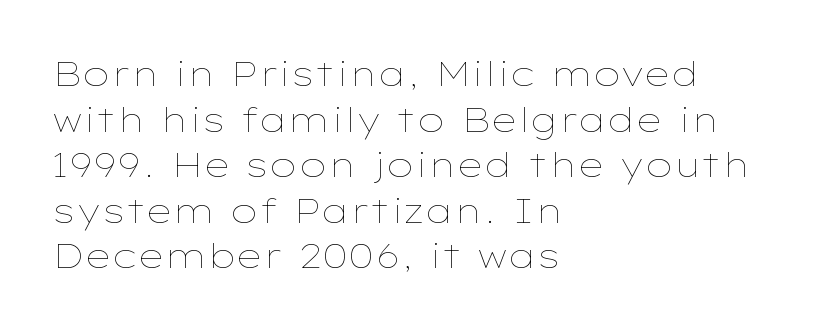
Q: Is the text bold? A: No.
Q: Is the text italic (slanted)? A: No, it is upright.
Q: Is the text underlined? A: No.
Q: How is the paragraph aligned? A: Left-aligned.
Q: Is the spacing between letters normal or unusually wide? A: Normal.
Q: Is the spacing between lines tight, normal or loose? A: Normal.
Q: Width (condensed, normal, or wide)? A: Wide.
Q: Stroke contrast? A: Low.
Q: x-height? A: Medium.
Q: Monospaced? A: No.
